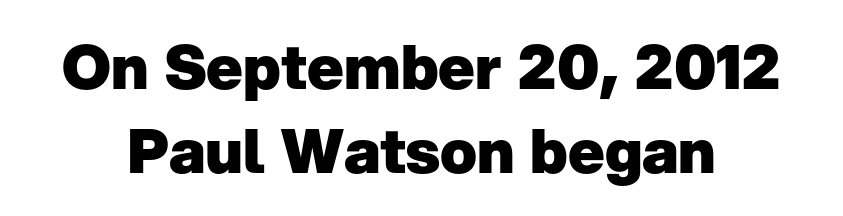
The image shows 61 px heavy sans-serif type, upright; set centered, normal line spacing (1.38x), normal letter spacing, not underlined; low stroke contrast and a medium x-height.
